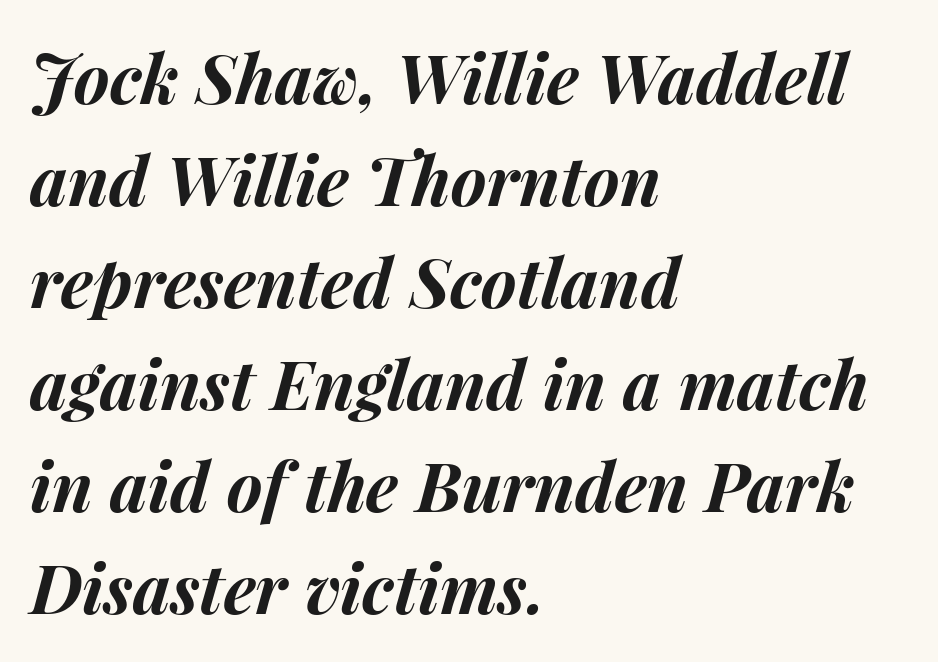
The image shows 68 px bold type, italic (leaning right); set left-aligned, normal line spacing (1.5x), normal letter spacing, not underlined; medium stroke contrast and a medium x-height.
